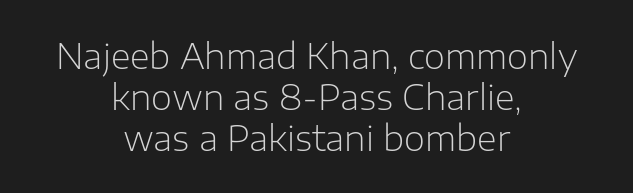
The image shows 34 px light sans-serif type, upright; set centered, line spacing 1.21x, normal letter spacing, not underlined; low stroke contrast and a medium x-height.
